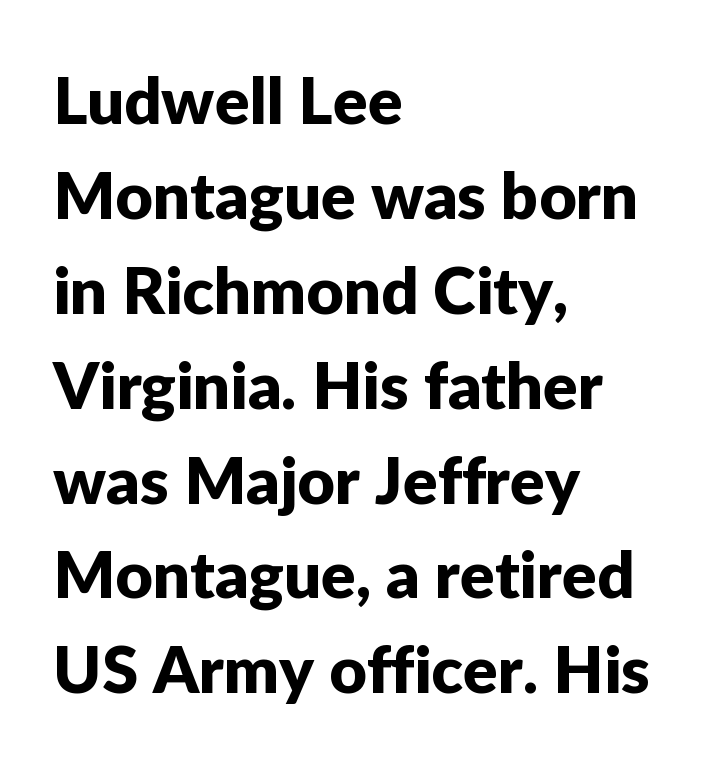
{"serif": "no", "italic": "no", "width": "normal", "stroke_contrast": "low", "x_height": "medium", "monospaced": "no", "underline": "no", "align": "left", "line_spacing": "normal", "line_spacing_ratio": 1.46, "letter_spacing": "normal", "letter_spacing_em": 0.0, "glyph_px": 65}
